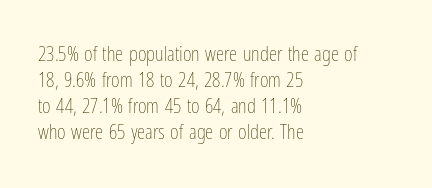
Q: Is the text bold? A: No.
Q: Is the text italic (slanted)? A: No, it is upright.
Q: Is the text underlined? A: No.
Q: How is the paragraph aligned? A: Left-aligned.
Q: Is the spacing between letters normal or unusually wide? A: Normal.
